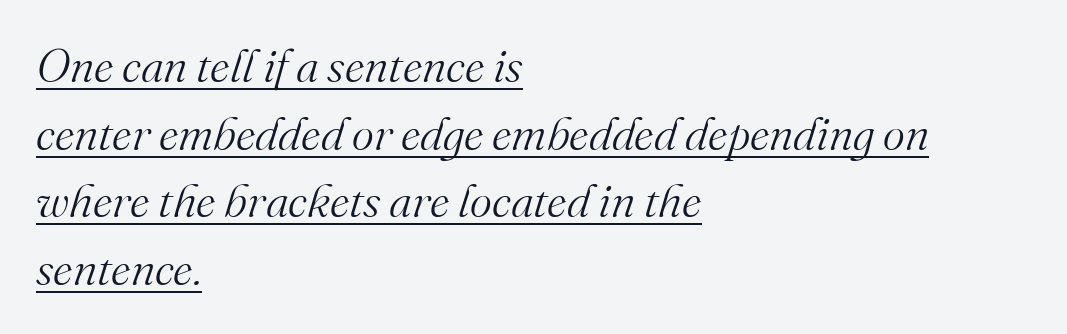
The image shows 47 px light serif type, italic (leaning right); set left-aligned, normal line spacing (1.44x), normal letter spacing, underlined; medium stroke contrast and a small x-height.
